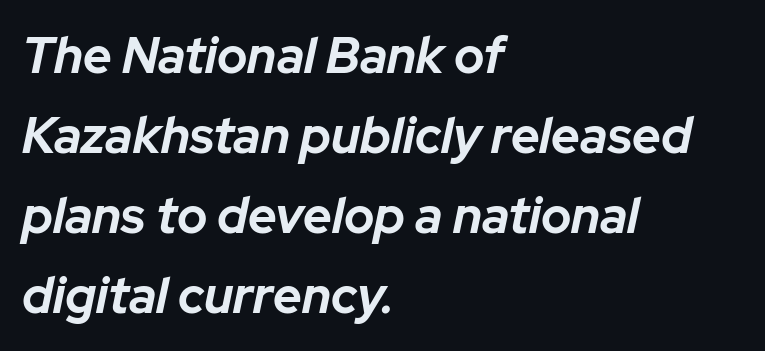
Q: Is the text bold? A: Yes.
Q: Is the text italic (slanted)? A: Yes, it leans right by about 12 degrees.
Q: Is the text underlined? A: No.
Q: How is the paragraph aligned? A: Left-aligned.
Q: Is the spacing between letters normal or unusually wide? A: Normal.
Q: Is the spacing between lines tight, normal or loose? A: Normal.
Q: Width (condensed, normal, or wide)? A: Normal.
Q: Stroke contrast? A: Low.
Q: x-height? A: Medium.
Q: Monospaced? A: No.
